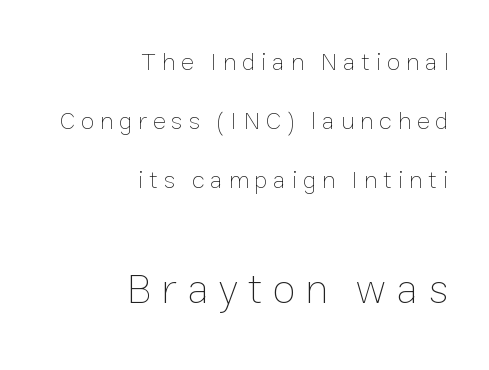
The image shows 43 px thin type, upright; set right-aligned, loose line spacing (2.37x), unusually wide letter spacing (+0.22 em), not underlined; the second (bottom) block is 1.72x larger; low stroke contrast and a medium x-height.
